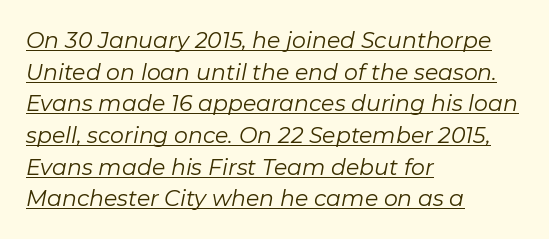
{"italic": "yes", "lean": "right", "slant_degrees": 11, "bold": "no", "underline": "yes", "align": "left", "line_spacing": "normal", "line_spacing_ratio": 1.44, "letter_spacing": "normal", "letter_spacing_em": 0.0, "glyph_px": 22}
